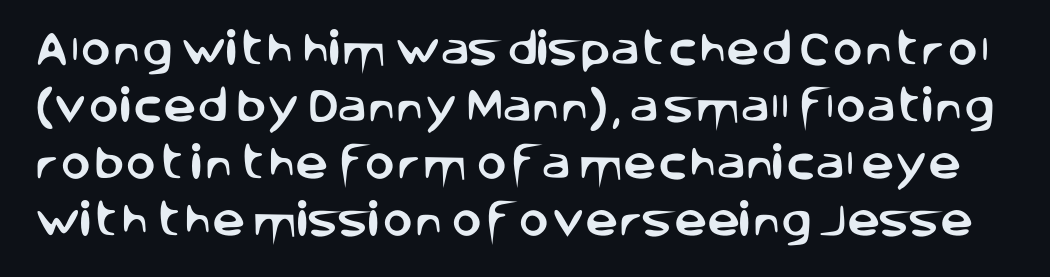
Looks like regular typesetting: each glyph gets only the width it needs. Underline: absent. Quick note: not italic, upright. To sum up the face: it is a sans, with no serifs.
